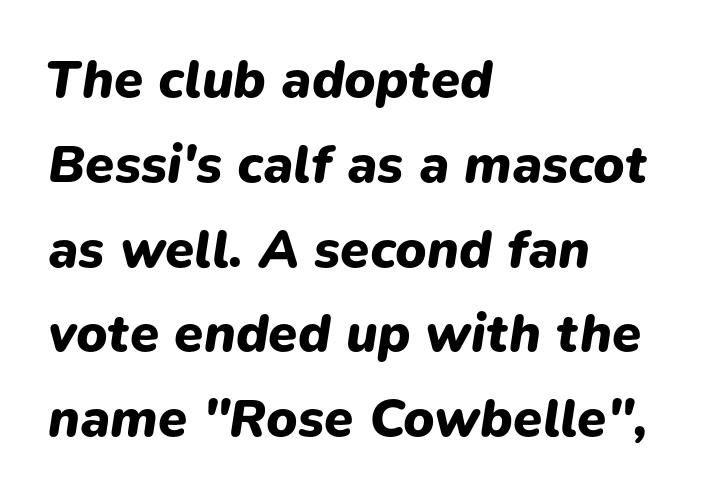
{"italic": "yes", "lean": "right", "slant_degrees": 9, "bold": "yes", "weight": "heavy", "width": "normal", "stroke_contrast": "low", "x_height": "medium", "monospaced": "no", "underline": "no", "align": "left", "line_spacing": "normal", "line_spacing_ratio": 1.6, "letter_spacing": "normal", "letter_spacing_em": 0.0, "glyph_px": 53}
